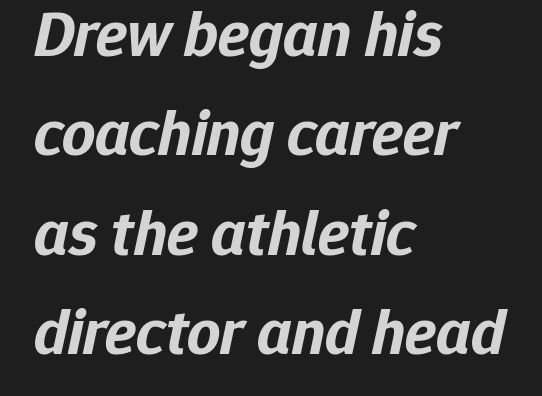
Q: Is the text bold? A: Yes.
Q: Is the text italic (slanted)? A: Yes, it leans right by about 12 degrees.
Q: Is the text underlined? A: No.
Q: How is the paragraph aligned? A: Left-aligned.
Q: Is the spacing between letters normal or unusually wide? A: Normal.
Q: Is the spacing between lines tight, normal or loose? A: Normal.
Q: Width (condensed, normal, or wide)? A: Normal.
Q: Stroke contrast? A: Low.
Q: x-height? A: Medium.
Q: Monospaced? A: No.
